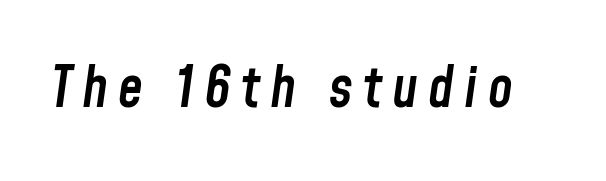
{"italic": "yes", "lean": "right", "slant_degrees": 8, "bold": "semi", "weight": "semibold", "width": "condensed", "stroke_contrast": "low", "x_height": "medium", "monospaced": "no", "underline": "no", "glyph_px": 56}
